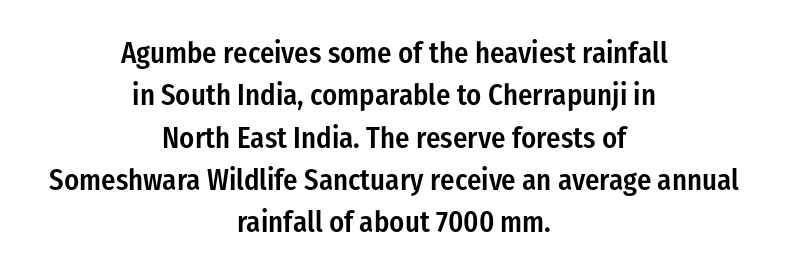
{"serif": "no", "italic": "no", "bold": "semi", "weight": "semibold", "width": "condensed", "stroke_contrast": "low", "x_height": "medium", "monospaced": "no", "underline": "no", "align": "center", "line_spacing": "normal", "line_spacing_ratio": 1.41, "letter_spacing": "normal", "letter_spacing_em": 0.0, "glyph_px": 30}
